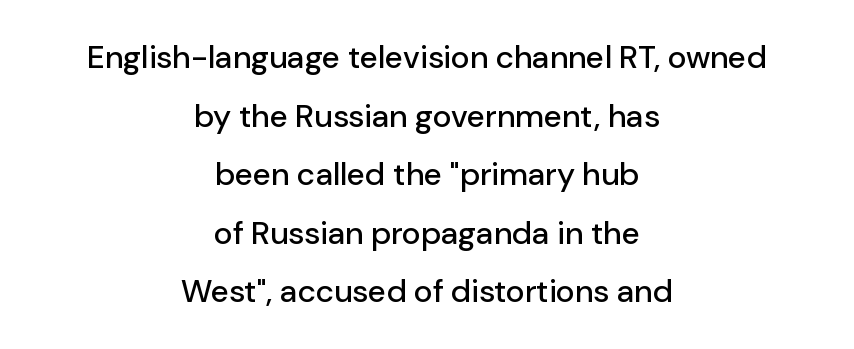
Has an underline been added? It has not. Compared with a flush-left layout, this one balances lines on the center instead. Is the letter spacing exaggerated? No — it looks like the ordinary default. A sans-serif font was chosen for this passage. Designer's note — italics off, roman on. Proportional: the letters do not fall into vertical columns.
